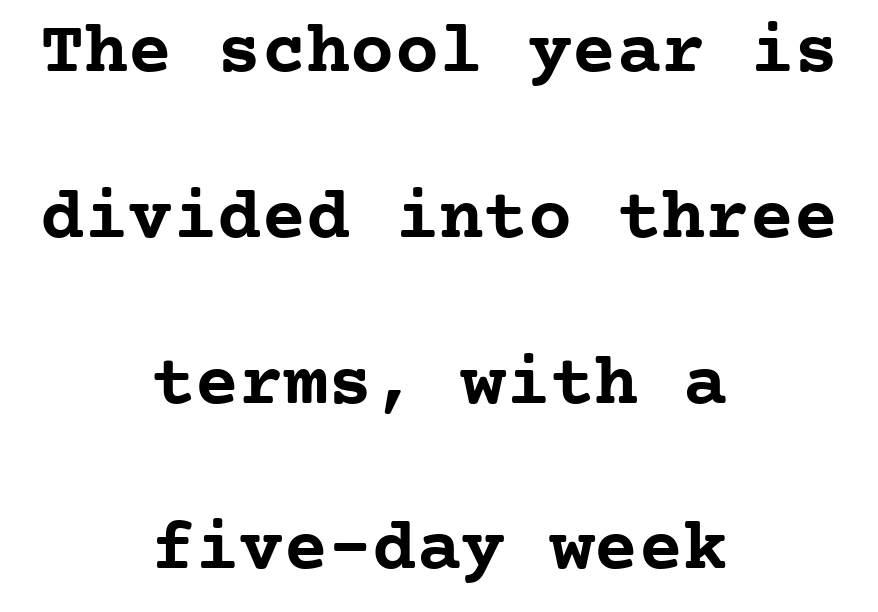
Q: Is the text bold? A: Yes.
Q: Is the text italic (slanted)? A: No, it is upright.
Q: Is the typeface a serif or a sans-serif typeface? A: Serif.
Q: Is the text underlined? A: No.
Q: How is the paragraph aligned? A: Centered.
Q: Is the spacing between letters normal or unusually wide? A: Normal.
Q: Is the spacing between lines tight, normal or loose? A: Loose.
Q: Width (condensed, normal, or wide)? A: Normal.
Q: Stroke contrast? A: Low.
Q: x-height? A: Medium.
Q: Monospaced? A: Yes.
